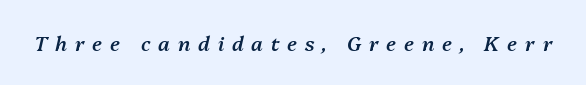
{"italic": "yes", "lean": "right", "slant_degrees": 13, "bold": "semi", "underline": "no", "letter_spacing": "wide", "letter_spacing_em": 0.39, "glyph_px": 20}
